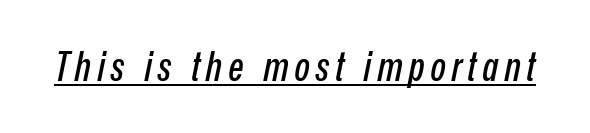
The image shows 40 px condensed type, italic (leaning right); set underlined; low stroke contrast and a medium x-height.
